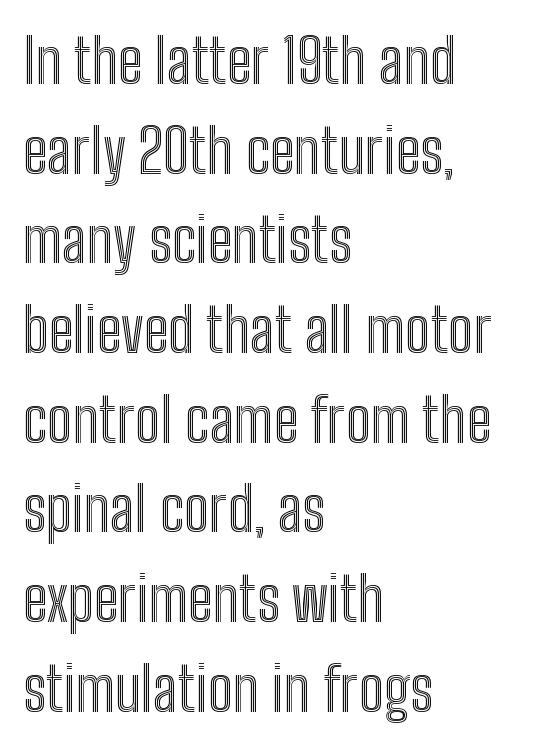
Q: Is the text italic (slanted)? A: No, it is upright.
Q: Is the text underlined? A: No.
Q: How is the paragraph aligned? A: Left-aligned.
Q: Is the spacing between letters normal or unusually wide? A: Normal.
Q: Is the spacing between lines tight, normal or loose? A: Normal.
Q: Width (condensed, normal, or wide)? A: Condensed.
Q: x-height? A: Medium.
Q: Monospaced? A: No.
